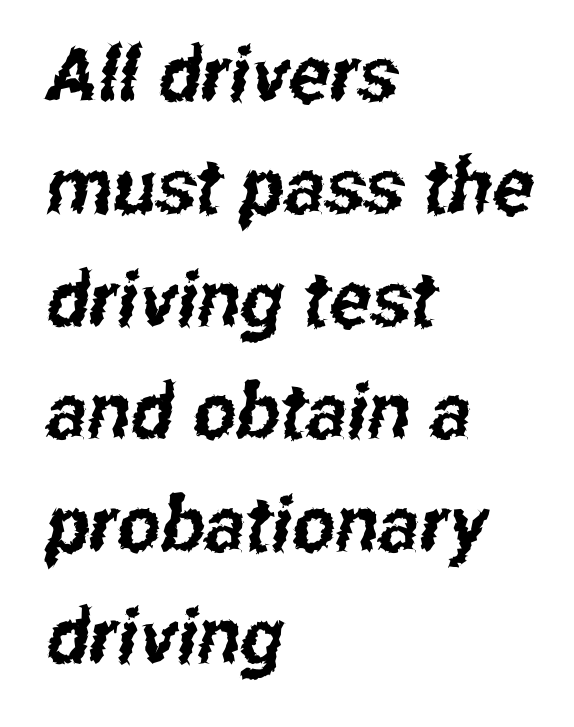
Q: Is the typeface a serif or a sans-serif typeface? A: Sans-serif.
Q: Is the text underlined? A: No.
Q: How is the paragraph aligned? A: Left-aligned.
Q: Is the spacing between letters normal or unusually wide? A: Normal.
Q: Is the spacing between lines tight, normal or loose? A: Normal.
Q: Width (condensed, normal, or wide)? A: Condensed.
Q: Stroke contrast? A: Low.
Q: x-height? A: Medium.
Q: Monospaced? A: No.
